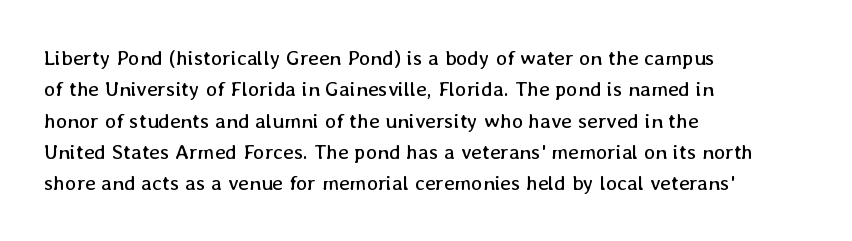
Q: Is the text bold? A: No.
Q: Is the text italic (slanted)? A: No, it is upright.
Q: Is the text underlined? A: No.
Q: How is the paragraph aligned? A: Left-aligned.
Q: Is the spacing between letters normal or unusually wide? A: Normal.
Q: Is the spacing between lines tight, normal or loose? A: Normal.
